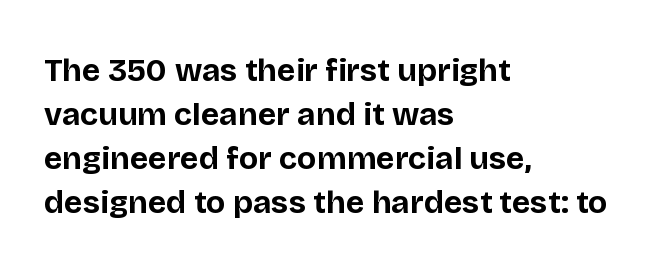
{"serif": "no", "italic": "no", "bold": "yes", "weight": "bold", "width": "normal", "stroke_contrast": "low", "x_height": "large", "monospaced": "no", "underline": "no", "align": "left", "line_spacing": "normal", "line_spacing_ratio": 1.37, "letter_spacing": "normal", "letter_spacing_em": 0.0, "glyph_px": 32}
